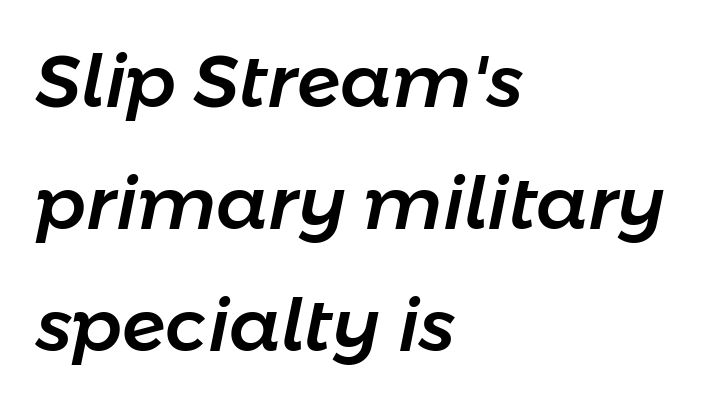
The image shows 73 px text type, italic (leaning right); set left-aligned, normal line spacing (1.67x), normal letter spacing, not underlined; low stroke contrast and a medium x-height.
